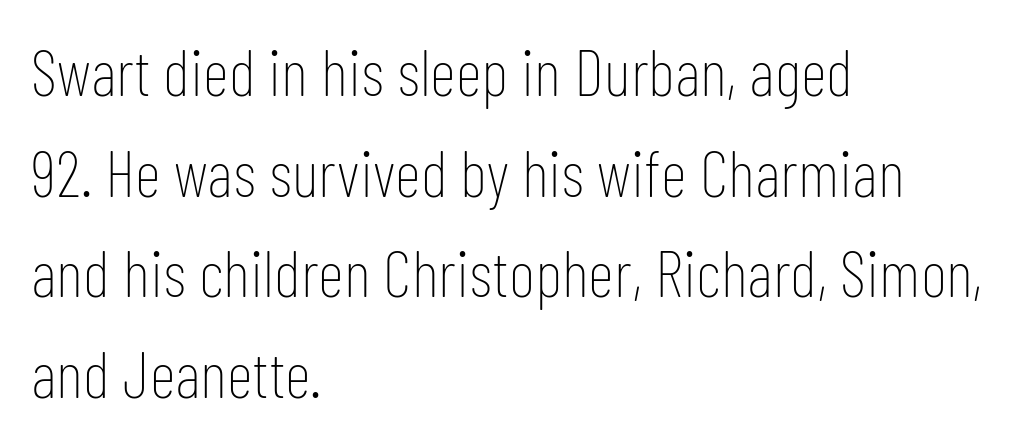
Q: Is the text bold? A: No.
Q: Is the text italic (slanted)? A: No, it is upright.
Q: Is the typeface a serif or a sans-serif typeface? A: Sans-serif.
Q: Is the text underlined? A: No.
Q: How is the paragraph aligned? A: Left-aligned.
Q: Is the spacing between letters normal or unusually wide? A: Normal.
Q: Is the spacing between lines tight, normal or loose? A: Normal.
Q: Width (condensed, normal, or wide)? A: Condensed.
Q: Stroke contrast? A: Low.
Q: x-height? A: Medium.
Q: Monospaced? A: No.
